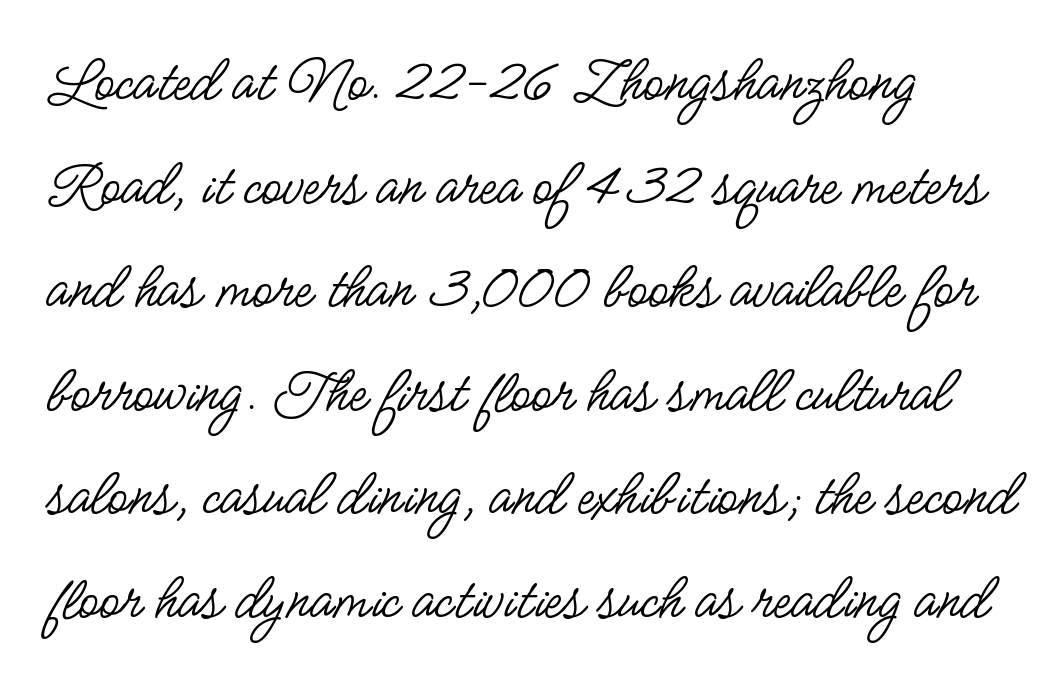
The passage shown is typed in a proportional face where columns would drift. Type without underlining. Stems and bowls with no extra thickness — not bold. The face used here is rendered with its standard letterfit. The designer went with a sans here, leaving each stem footless.
